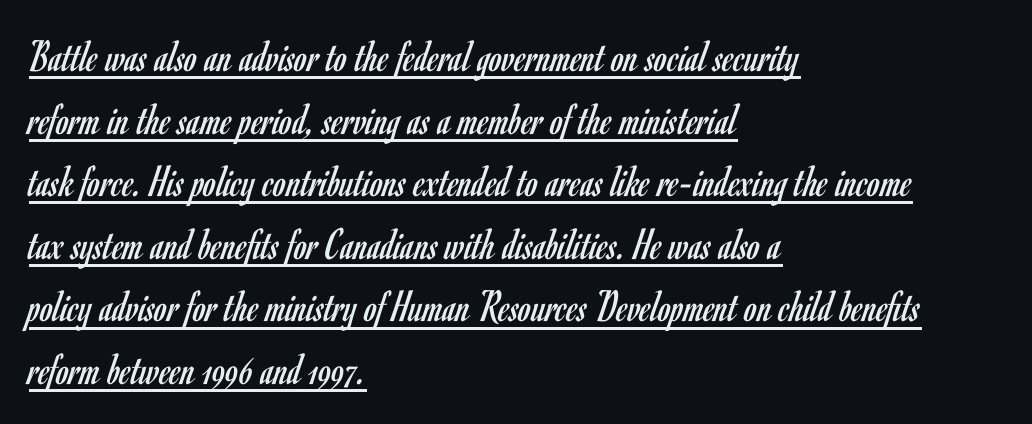
The specimen includes a rule beneath the text block's lines. Tracking value appears to be zero — textbook default spacing. The passage shown is not bold in any degree. Stroke terminals: plain, sans-serif. Each line starts at the same left margin while the right side varies.
